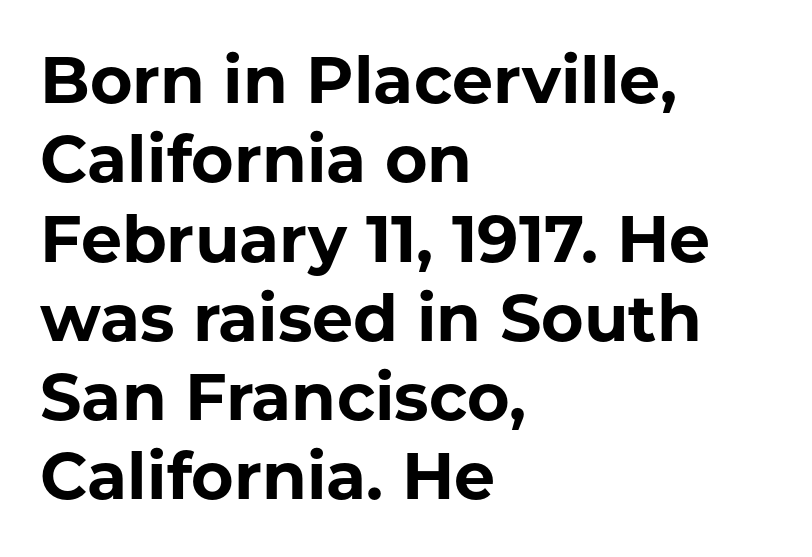
The image shows 65 px bold sans-serif type, upright; set left-aligned, line spacing 1.22x, normal letter spacing, not underlined; low stroke contrast and a medium x-height.
